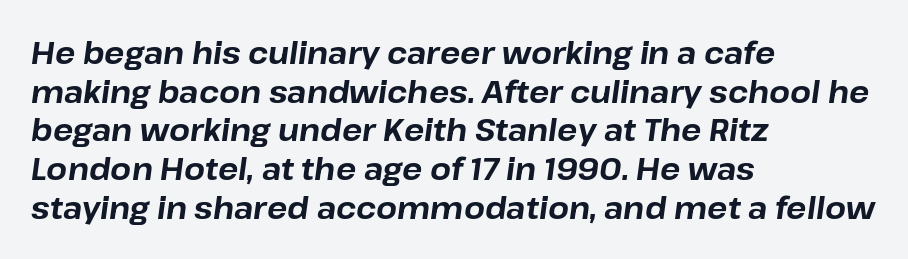
{"italic": "yes", "lean": "right", "slant_degrees": 8, "bold": "yes", "weight": "bold", "width": "normal", "stroke_contrast": "low", "x_height": "medium", "monospaced": "no", "underline": "no", "align": "left", "line_spacing": "normal", "line_spacing_ratio": 1.29, "letter_spacing": "normal", "letter_spacing_em": 0.0, "glyph_px": 30}
